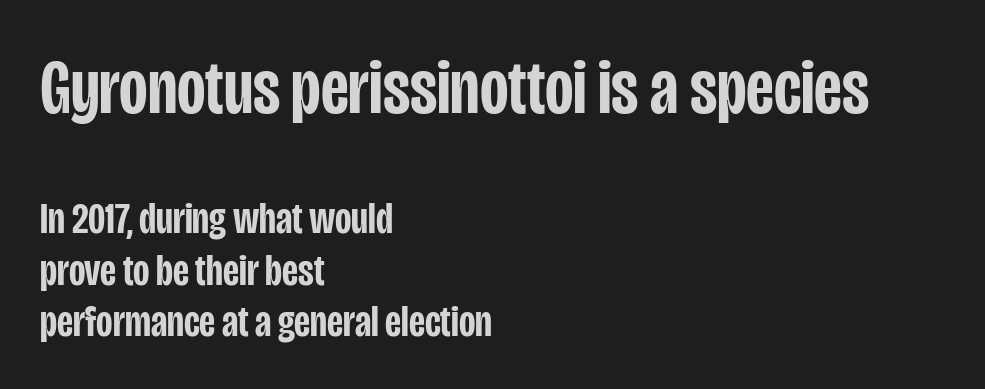
Q: Is the text bold? A: Semi-bold.
Q: Is the text italic (slanted)? A: No, it is upright.
Q: Is the typeface a serif or a sans-serif typeface? A: Sans-serif.
Q: Is the text underlined? A: No.
Q: How is the paragraph aligned? A: Left-aligned.
Q: Is the spacing between letters normal or unusually wide? A: Normal.
Q: Is the spacing between lines tight, normal or loose? A: Tight.
Q: Which block of text is set in a larger size, the first (top) or the second (bottom)? A: The first (top) one.
Q: Width (condensed, normal, or wide)? A: Condensed.
Q: Stroke contrast? A: Low.
Q: x-height? A: Large.
Q: Monospaced? A: No.
